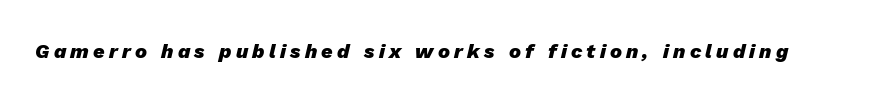
{"italic": "yes", "lean": "right", "slant_degrees": 13, "bold": "yes", "underline": "no", "letter_spacing": "wide", "letter_spacing_em": 0.21, "glyph_px": 20}
